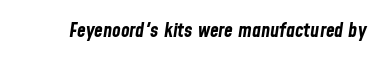
{"italic": "yes", "lean": "right", "slant_degrees": 8, "bold": "yes", "underline": "no", "letter_spacing": "normal", "letter_spacing_em": 0.0, "glyph_px": 20}
